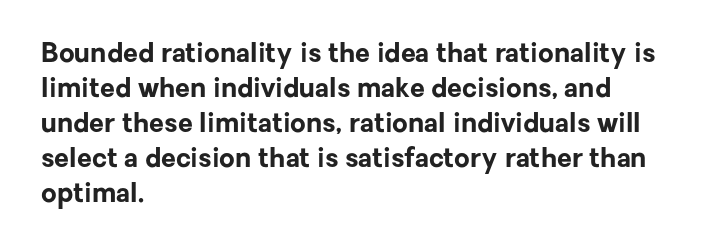
The image shows 27 px bold type, upright; set left-aligned, normal line spacing (1.3x), normal letter spacing, not underlined.
